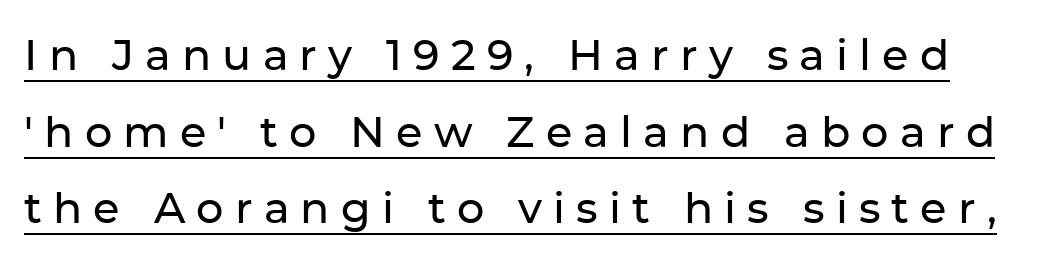
{"serif": "no", "italic": "no", "width": "normal", "stroke_contrast": "low", "x_height": "medium", "monospaced": "no", "underline": "yes", "line_spacing_ratio": 1.78, "letter_spacing": "wide", "letter_spacing_em": 0.26, "glyph_px": 43}
